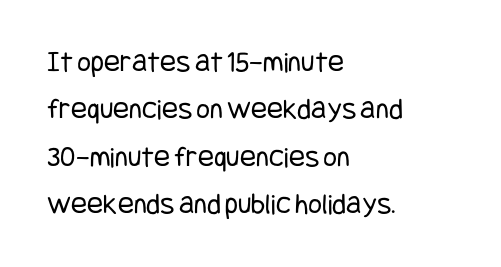
Q: Is the text bold? A: No.
Q: Is the text italic (slanted)? A: No, it is upright.
Q: Is the typeface a serif or a sans-serif typeface? A: Sans-serif.
Q: Is the text underlined? A: No.
Q: How is the paragraph aligned? A: Left-aligned.
Q: Is the spacing between letters normal or unusually wide? A: Normal.
Q: Is the spacing between lines tight, normal or loose? A: Normal.
Q: Width (condensed, normal, or wide)? A: Condensed.
Q: Stroke contrast? A: Low.
Q: x-height? A: Large.
